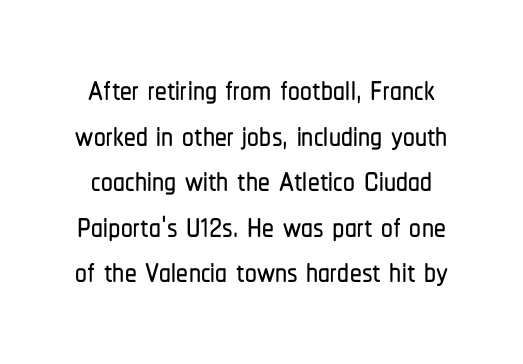
{"serif": "no", "italic": "no", "width": "condensed", "stroke_contrast": "low", "x_height": "medium", "monospaced": "no", "underline": "no", "align": "center", "line_spacing": "tight", "line_spacing_ratio": 0.97, "letter_spacing": "normal", "letter_spacing_em": 0.0, "glyph_px": 47}
